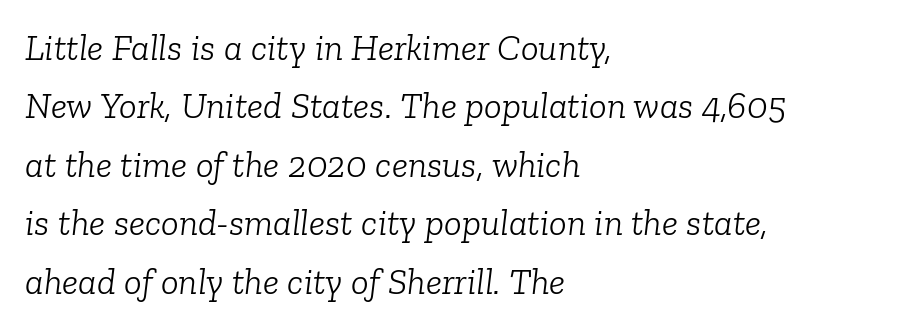
Stroke mass is kept to a normal reading level or below. Does extra space separate the letters? No, they use regular spacing. Typeset ragged right — the left edge is the straight one. Quick note: italic.
